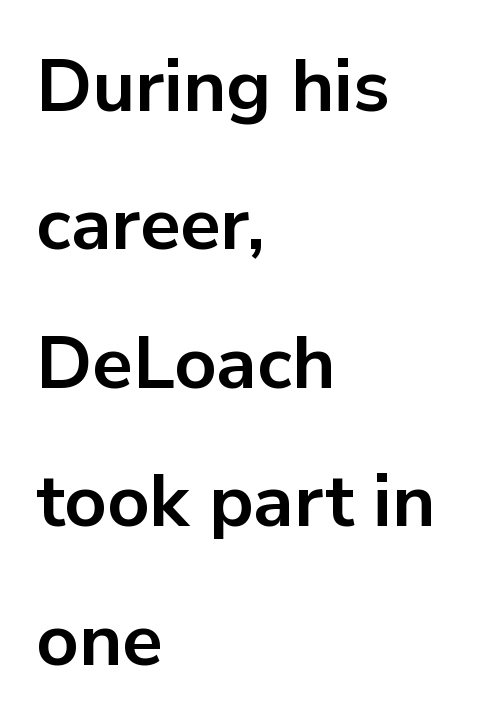
{"serif": "no", "italic": "no", "bold": "yes", "weight": "bold", "width": "normal", "stroke_contrast": "low", "x_height": "medium", "monospaced": "no", "underline": "no", "align": "left", "line_spacing_ratio": 1.87, "letter_spacing": "normal", "letter_spacing_em": 0.0, "glyph_px": 74}
